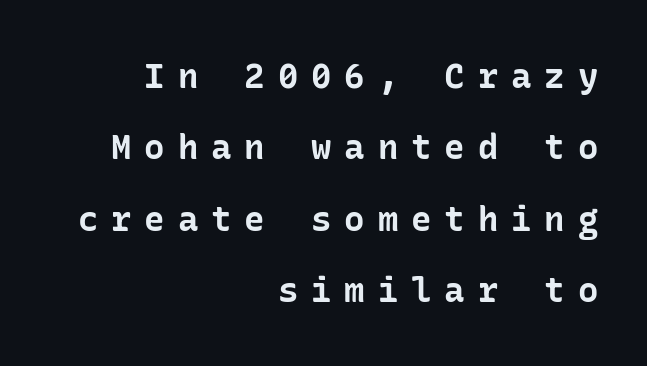
{"serif": "no", "italic": "no", "bold": "yes", "weight": "bold", "width": "normal", "stroke_contrast": "low", "x_height": "medium", "underline": "no", "align": "right", "line_spacing": "loose", "line_spacing_ratio": 2.1, "letter_spacing": "wide", "letter_spacing_em": 0.38, "glyph_px": 34}
